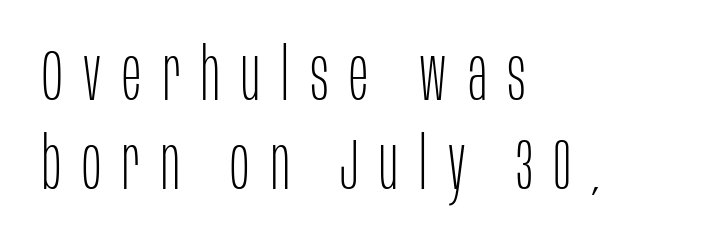
The image shows 72 px thin, condensed sans-serif type, upright; set left-aligned, line spacing 1.23x, unusually wide letter spacing (+0.29 em), not underlined; low stroke contrast and a large x-height.
